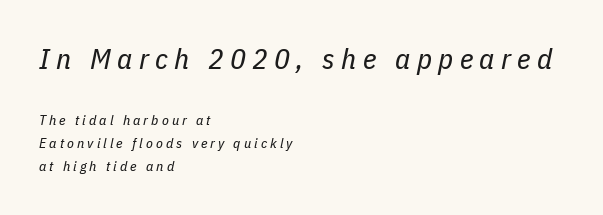
The image shows 29 px regular-weight, condensed type, italic (leaning right); set left-aligned, normal line spacing (1.65x), unusually wide letter spacing (+0.22 em), not underlined; the first (top) block is 2.07x larger; low stroke contrast and a medium x-height.
